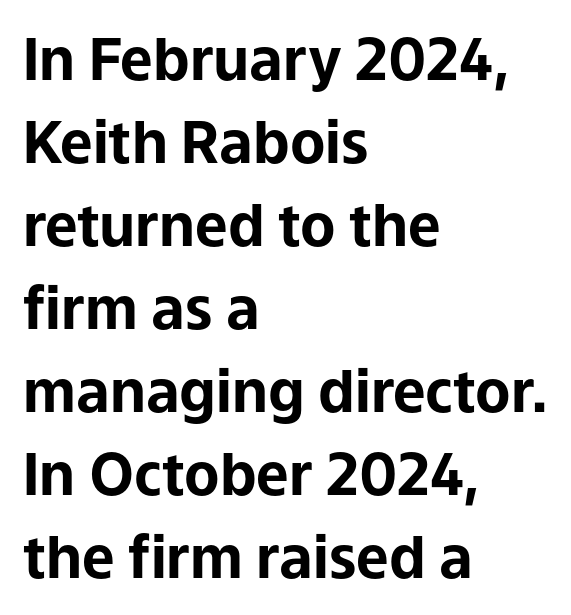
Q: Is the text bold? A: Yes.
Q: Is the text italic (slanted)? A: No, it is upright.
Q: Is the typeface a serif or a sans-serif typeface? A: Sans-serif.
Q: Is the text underlined? A: No.
Q: How is the paragraph aligned? A: Left-aligned.
Q: Is the spacing between letters normal or unusually wide? A: Normal.
Q: Is the spacing between lines tight, normal or loose? A: Normal.
Q: Width (condensed, normal, or wide)? A: Normal.
Q: Stroke contrast? A: Low.
Q: x-height? A: Medium.
Q: Monospaced? A: No.
